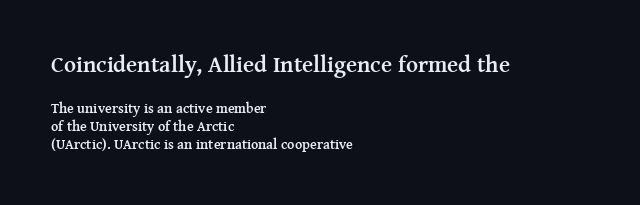
Q: Is the text bold? A: Yes.
Q: Is the text italic (slanted)? A: No, it is upright.
Q: Is the text underlined? A: No.
Q: How is the paragraph aligned? A: Left-aligned.
Q: Is the spacing between letters normal or unusually wide? A: Normal.
Q: Is the spacing between lines tight, normal or loose? A: Normal.
Q: Which block of text is set in a larger size, the first (top) or the second (bottom)? A: The first (top) one.
